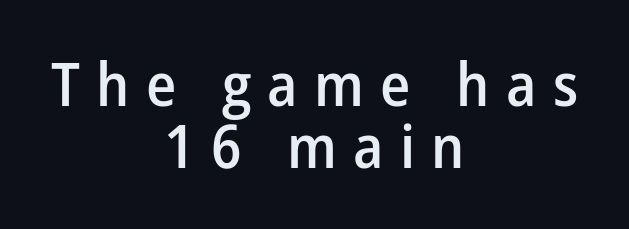
Q: Is the text bold? A: Semi-bold.
Q: Is the text italic (slanted)? A: No, it is upright.
Q: Is the typeface a serif or a sans-serif typeface? A: Sans-serif.
Q: Is the text underlined? A: No.
Q: How is the paragraph aligned? A: Centered.
Q: Is the spacing between letters normal or unusually wide? A: Unusually wide.
Q: Is the spacing between lines tight, normal or loose? A: Tight.
Q: Width (condensed, normal, or wide)? A: Normal.
Q: Stroke contrast? A: Low.
Q: x-height? A: Medium.
Q: Monospaced? A: No.
